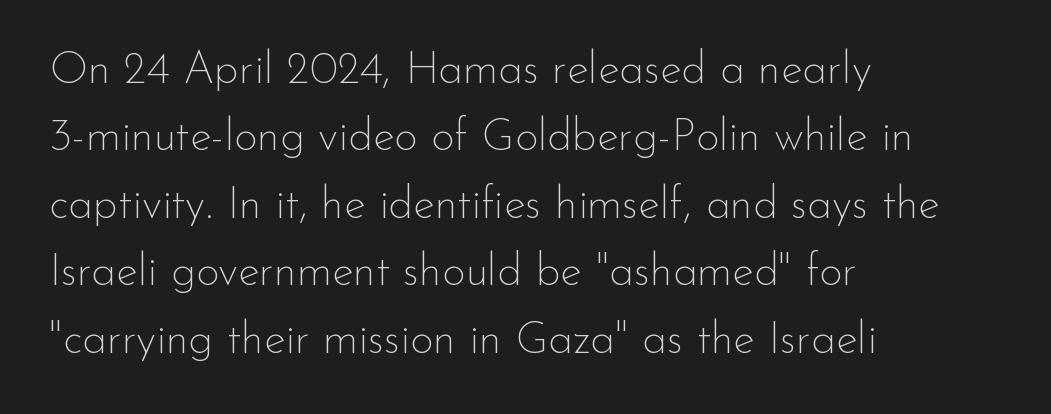
Honestly, there is no underline to notice here at all. Inter-character spacing is left at the font's built-in metrics. The cut favours lightness, reaching ordinary text weight at its darkest. Where is the straight margin? On the left.
